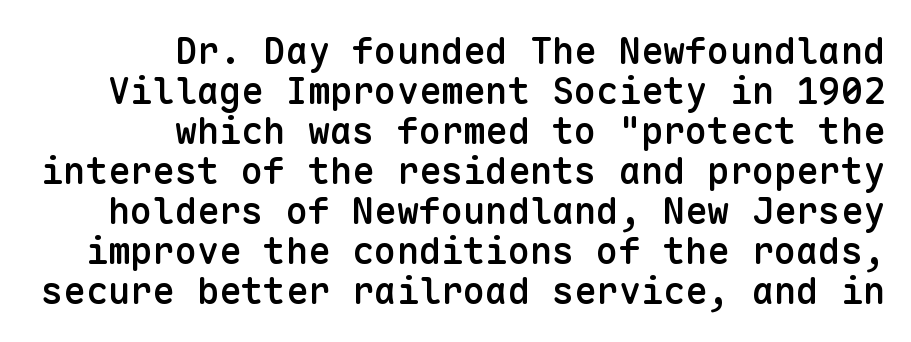
Q: Is the text bold? A: Semi-bold.
Q: Is the text italic (slanted)? A: No, it is upright.
Q: Is the typeface a serif or a sans-serif typeface? A: Sans-serif.
Q: Is the text underlined? A: No.
Q: How is the paragraph aligned? A: Right-aligned.
Q: Is the spacing between letters normal or unusually wide? A: Normal.
Q: Is the spacing between lines tight, normal or loose? A: Tight.
Q: Width (condensed, normal, or wide)? A: Normal.
Q: Stroke contrast? A: Low.
Q: x-height? A: Medium.
Q: Monospaced? A: Yes.
